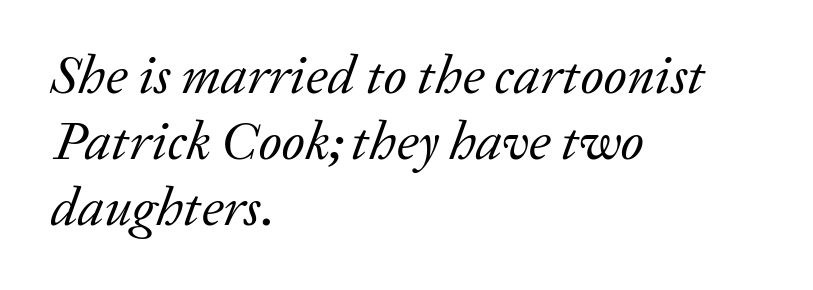
The image shows 55 px regular-weight serif type, italic (leaning right); set left-aligned, line spacing 1.2x, normal letter spacing, not underlined; low stroke contrast and a medium x-height.
